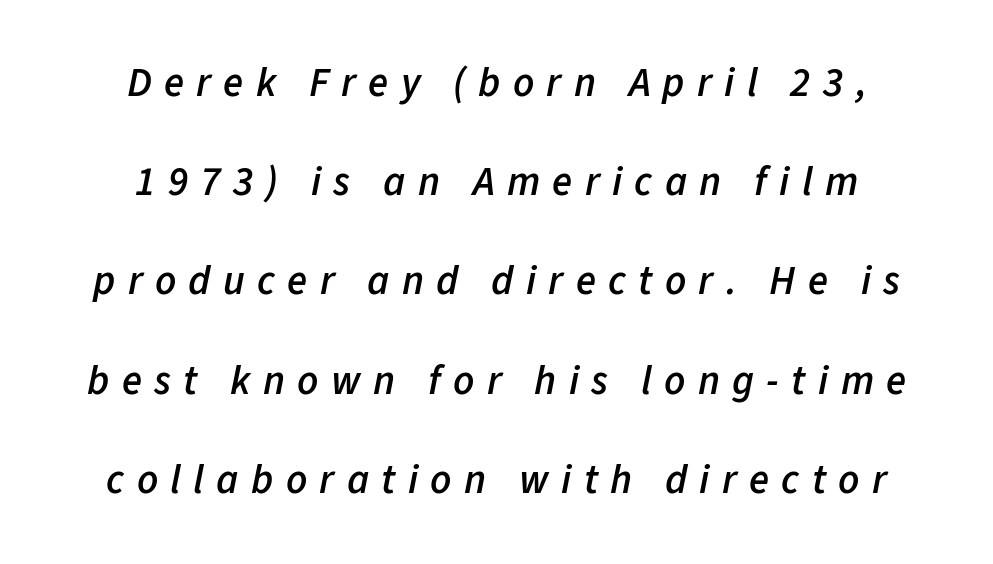
{"italic": "yes", "lean": "right", "slant_degrees": 11, "bold": "semi", "weight": "semibold", "width": "normal", "stroke_contrast": "low", "x_height": "medium", "monospaced": "no", "underline": "no", "align": "center", "line_spacing": "loose", "line_spacing_ratio": 2.42, "letter_spacing": "wide", "letter_spacing_em": 0.3, "glyph_px": 41}
